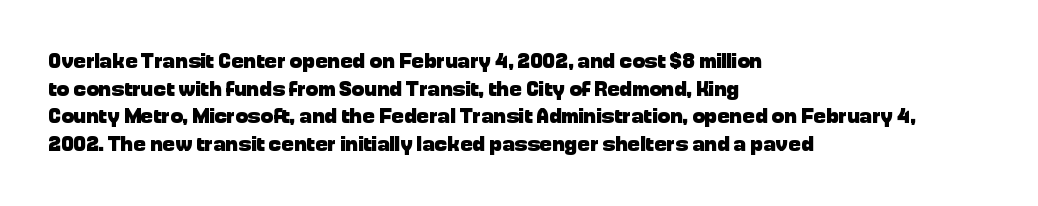
The image shows 21 px bold type, upright; set left-aligned, normal line spacing (1.31x), normal letter spacing, not underlined.
